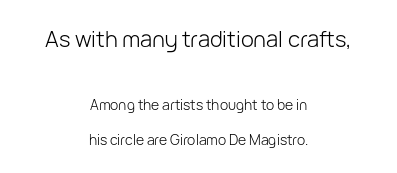
Vertical strokes here are truly vertical. Short and long lines alike share a common midpoint. Heaviness? Minimal to ordinary, like unemphasized prose. Compare the two chunks: the upper has the greater cap height.
